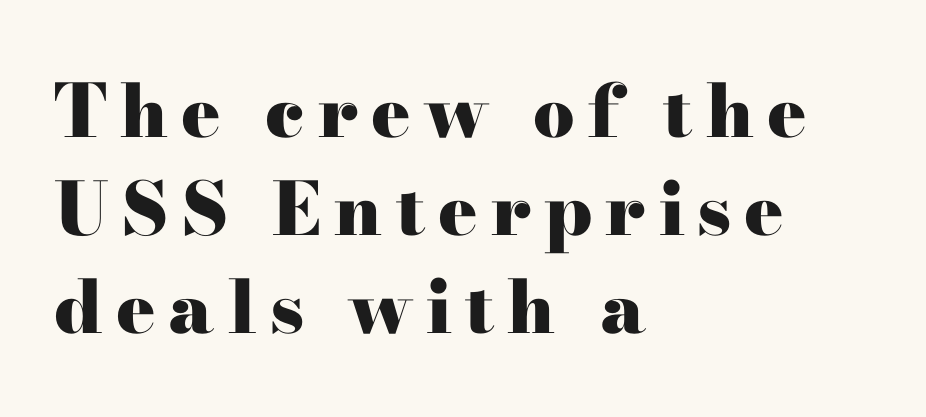
Students, observe: this is what conventionally led text looks like. Typeset ragged right — the left edge is the straight one. Any mark beneath the type? The region is blank. The lettering stays uniformly vertical, giving the passage a roman look. Does the type have serifs? Yes, each stem ends in a small foot.
